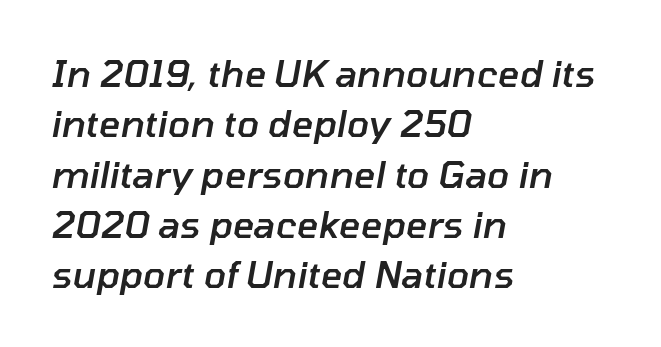
The letters advance in unequal steps, a hallmark of proportional type. This is the in-between weight designers call semibold or demi. The passage is arranged the way most books set body copy — flush left. Horizontal bands of white between lines are of average thickness.
